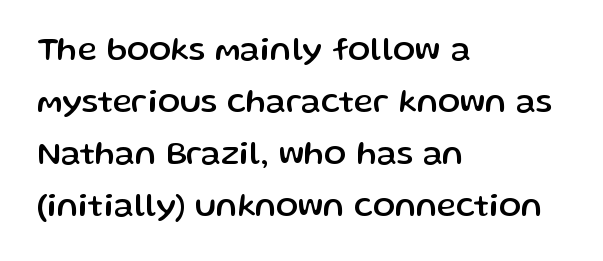
{"serif": "no", "italic": "no", "width": "normal", "stroke_contrast": "low", "x_height": "medium", "monospaced": "no", "underline": "no", "align": "left", "line_spacing": "normal", "line_spacing_ratio": 1.58, "letter_spacing": "normal", "letter_spacing_em": 0.0, "glyph_px": 33}
